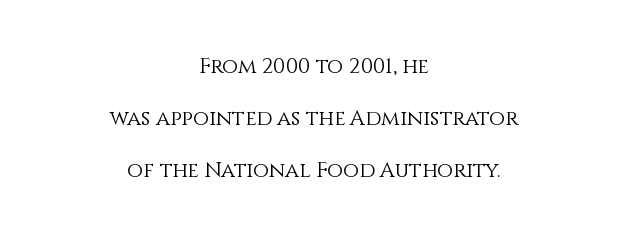
{"italic": "no", "bold": "no", "underline": "no", "align": "center", "line_spacing": "loose", "line_spacing_ratio": 2.47, "letter_spacing": "normal", "letter_spacing_em": 0.0, "glyph_px": 21}
